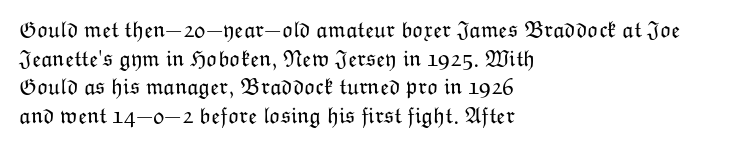
Q: Is the text bold? A: No.
Q: Is the text italic (slanted)? A: No, it is upright.
Q: Is the text underlined? A: No.
Q: How is the paragraph aligned? A: Left-aligned.
Q: Is the spacing between letters normal or unusually wide? A: Normal.
Q: Is the spacing between lines tight, normal or loose? A: Normal.
